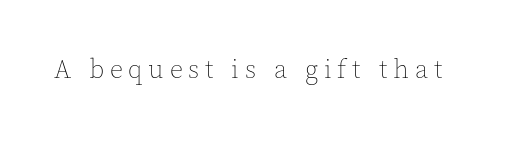
The glyphs are unaccompanied by any horizontal stroke below them. Nothing heavy about these letters — not bold at all. In terms of letterspacing, this is a distinctly airy, spread setting. You can tell it's not italic because the verticals are truly vertical.
